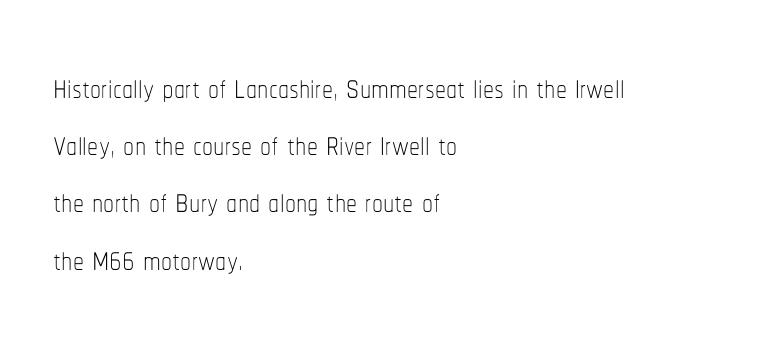
The image shows 44 px thin, condensed type, upright; set left-aligned, normal line spacing (1.3x), normal letter spacing, not underlined; low stroke contrast and a medium x-height.
